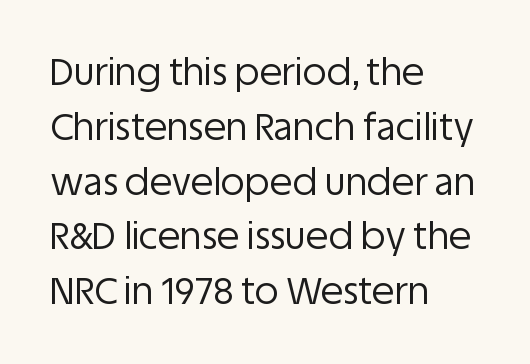
What's the leading like? Ordinary, nothing unusual. Characters remain perfectly vertical along every line. Each row of text sits above clean, open space. This is sans-serif lettering, the kind often seen on screens and signage. Caption: standard tracking, unaltered. Character widths vary here, with narrow letters taking less room than wide ones.
